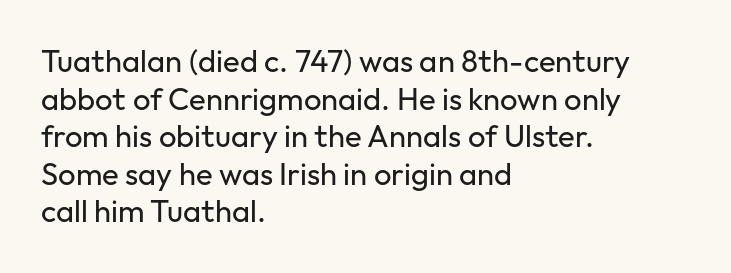
The image shows 31 px regular-weight sans-serif type, upright; set left-aligned, line spacing 1.21x, normal letter spacing, not underlined; low stroke contrast and a medium x-height.
